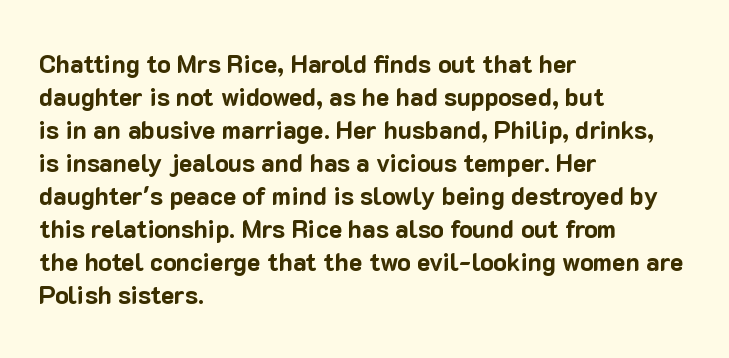
A full-strength bold gives these letters their thick strokes. The gaps between neighbouring characters are ordinary and unremarkable. The lines sit at an ordinary, default distance from one another. Descender tails drop into unmarked territory.
